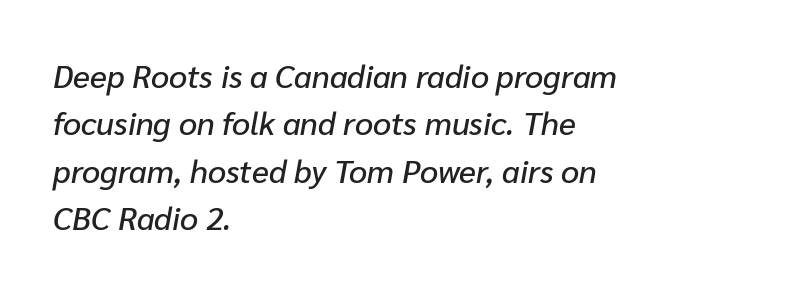
Beneath every word, the page is bare. It's the slanting kind of type. Teacher's note: observe the even left margin — that is flush-left alignment. Notice how descenders clear the ascenders below comfortably — that's standard leading.
